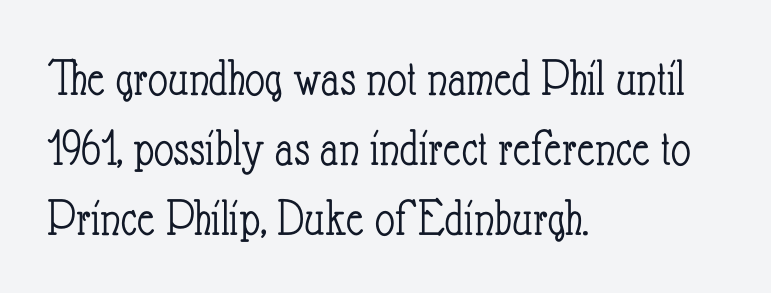
{"italic": "no", "bold": "no", "weight": "light", "width": "condensed", "stroke_contrast": "low", "x_height": "small", "monospaced": "no", "underline": "no", "align": "left", "line_spacing": "normal", "line_spacing_ratio": 1.3, "letter_spacing": "normal", "letter_spacing_em": 0.0, "glyph_px": 54}
